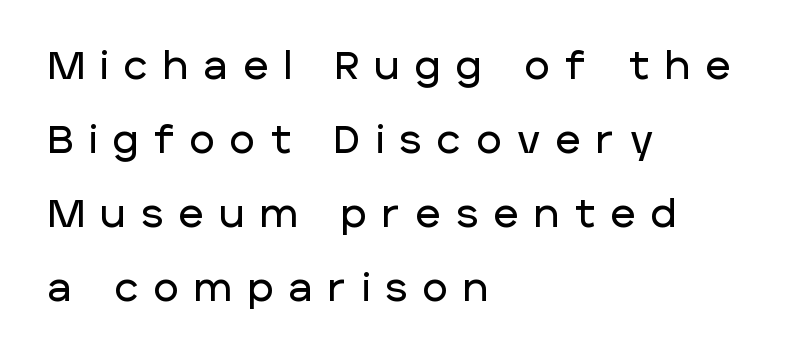
Q: Is the text italic (slanted)? A: No, it is upright.
Q: Is the typeface a serif or a sans-serif typeface? A: Sans-serif.
Q: Is the text underlined? A: No.
Q: How is the paragraph aligned? A: Left-aligned.
Q: Is the spacing between letters normal or unusually wide? A: Unusually wide.
Q: Is the spacing between lines tight, normal or loose? A: Loose.
Q: Width (condensed, normal, or wide)? A: Normal.
Q: Stroke contrast? A: Low.
Q: x-height? A: Large.
Q: Monospaced? A: No.
